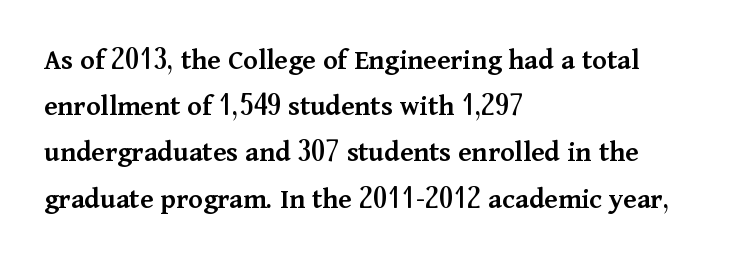
The image shows 30 px semibold serif type, upright; set left-aligned, normal line spacing (1.54x), normal letter spacing, not underlined; medium stroke contrast and a medium x-height.
